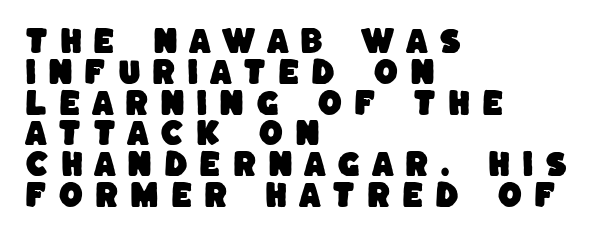
Q: Is the typeface a serif or a sans-serif typeface? A: Sans-serif.
Q: Is the text underlined? A: No.
Q: How is the paragraph aligned? A: Left-aligned.
Q: Is the spacing between letters normal or unusually wide? A: Unusually wide.
Q: Is the spacing between lines tight, normal or loose? A: Tight.
Q: Width (condensed, normal, or wide)? A: Normal.
Q: Stroke contrast? A: Low.
Q: x-height? A: Large.
Q: Monospaced? A: No.
